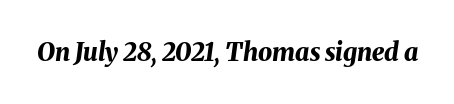
A typesetter would mark this as italic. In terms of letterspacing, this is plain default setting. Heavy, bold letterforms. Honestly, there is no underline to notice here at all.
